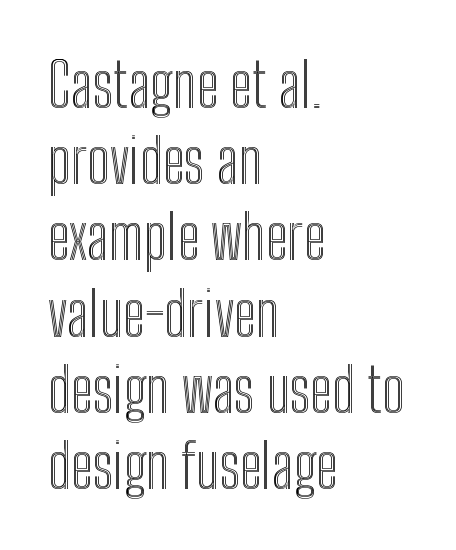
Q: Is the text italic (slanted)? A: No, it is upright.
Q: Is the text underlined? A: No.
Q: How is the paragraph aligned? A: Left-aligned.
Q: Is the spacing between letters normal or unusually wide? A: Normal.
Q: Is the spacing between lines tight, normal or loose? A: Normal.
Q: Width (condensed, normal, or wide)? A: Condensed.
Q: x-height? A: Medium.
Q: Monospaced? A: No.
